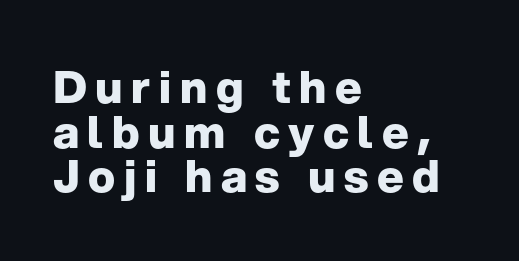
The image shows 45 px heavy sans-serif type, upright; set left-aligned, tight line spacing (0.99x), not underlined; low stroke contrast and a medium x-height.
